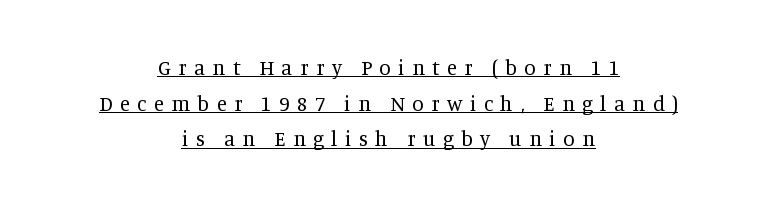
{"italic": "no", "bold": "no", "underline": "yes", "align": "center", "line_spacing": "normal", "line_spacing_ratio": 1.7, "letter_spacing": "wide", "letter_spacing_em": 0.35, "glyph_px": 21}
